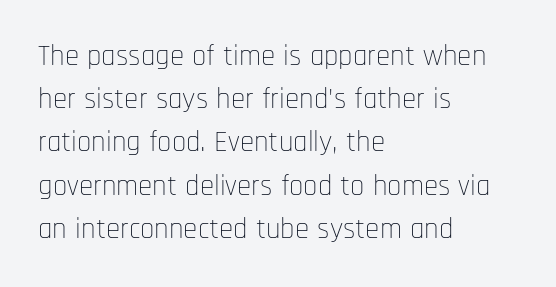
Q: Is the text bold? A: No.
Q: Is the text italic (slanted)? A: No, it is upright.
Q: Is the typeface a serif or a sans-serif typeface? A: Sans-serif.
Q: Is the text underlined? A: No.
Q: How is the paragraph aligned? A: Left-aligned.
Q: Is the spacing between letters normal or unusually wide? A: Normal.
Q: Is the spacing between lines tight, normal or loose? A: Normal.
Q: Width (condensed, normal, or wide)? A: Condensed.
Q: Stroke contrast? A: Low.
Q: x-height? A: Large.
Q: Monospaced? A: No.
